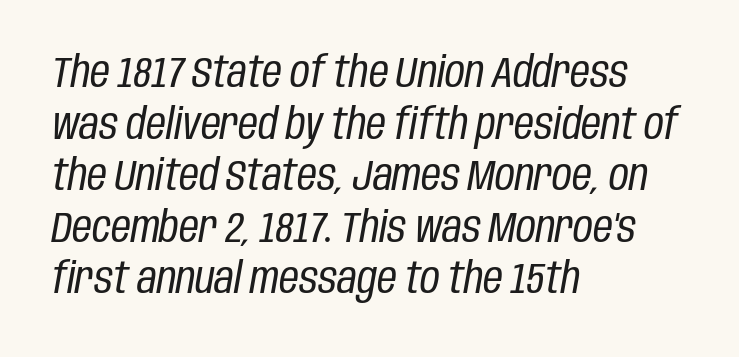
Spacing verdict: proportional, widths tailored to each character. Students, note that the glyphs here touch the page at normal intervals. Only glyphs here, with clear space below each row. All the whitespace from short lines collects on the right. Think standard paragraph weight, or any step lighter than that. Italic? Definitely — the glyphs are oblique.
